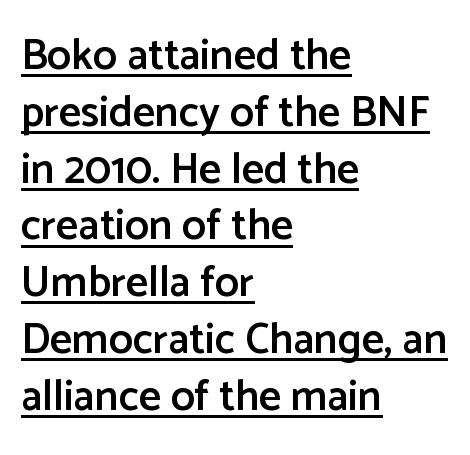
Normally led — the rows are evenly, conventionally spaced. Horizontal alignment here is leftward, the default for most running prose. A typesetter would label this face a sans. This is the in-between weight designers call semibold or demi. The horizontal fit of the characters is conventional and even.
